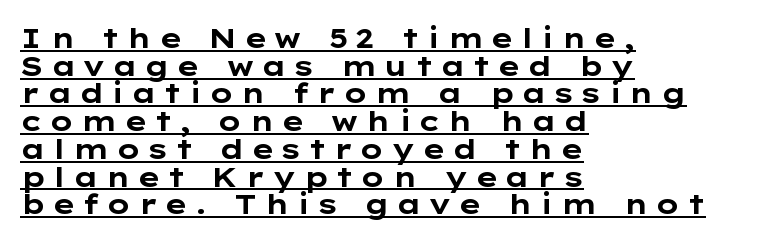
Q: Is the text bold? A: Yes.
Q: Is the text italic (slanted)? A: No, it is upright.
Q: Is the typeface a serif or a sans-serif typeface? A: Sans-serif.
Q: Is the text underlined? A: Yes.
Q: How is the paragraph aligned? A: Left-aligned.
Q: Is the spacing between letters normal or unusually wide? A: Unusually wide.
Q: Is the spacing between lines tight, normal or loose? A: Tight.
Q: Width (condensed, normal, or wide)? A: Wide.
Q: Stroke contrast? A: Low.
Q: x-height? A: Medium.
Q: Monospaced? A: No.
